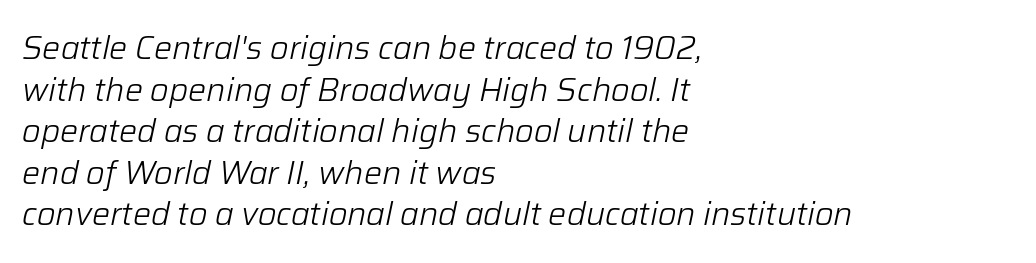
{"italic": "yes", "lean": "right", "slant_degrees": 12, "bold": "no", "weight": "light", "width": "normal", "stroke_contrast": "low", "x_height": "medium", "monospaced": "no", "underline": "no", "align": "left", "line_spacing": "normal", "line_spacing_ratio": 1.3, "letter_spacing": "normal", "letter_spacing_em": 0.0, "glyph_px": 32}
